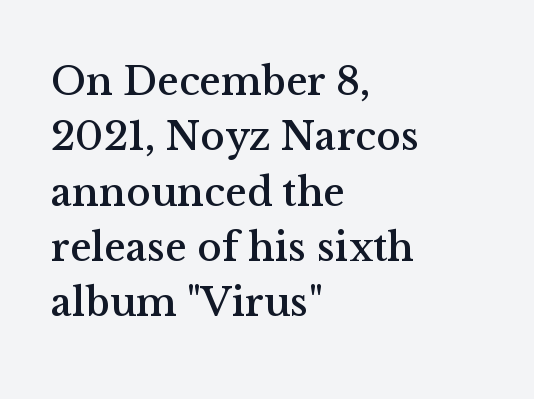
Leading matches the norm, producing a regular column. The letters carry serifs — small finishing strokes at the ends of their stems. Is this a fixed-width face? No — the glyphs have proportional, varying widths. Teacher's note: observe the even left margin — that is flush-left alignment. The letterforms sit shoulder to shoulder at normal distance. Only glyphs here, with clear space below each row.
